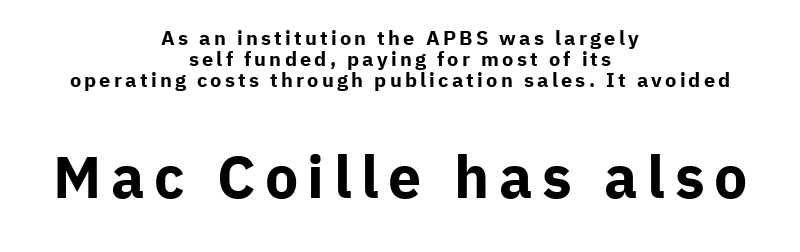
{"serif": "no", "italic": "no", "bold": "yes", "weight": "bold", "width": "normal", "stroke_contrast": "low", "x_height": "medium", "monospaced": "no", "underline": "no", "align": "center", "line_spacing": "tight", "line_spacing_ratio": 1.04, "larger_block": "second", "size_ratio": 2.95, "glyph_px": 59}
